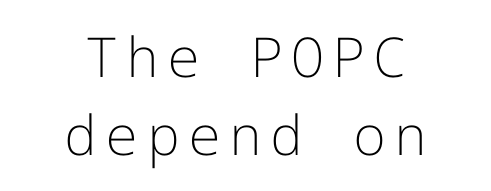
The image shows 55 px light sans-serif type, upright; set centered, normal line spacing (1.42x), not underlined; low stroke contrast and a medium x-height.
